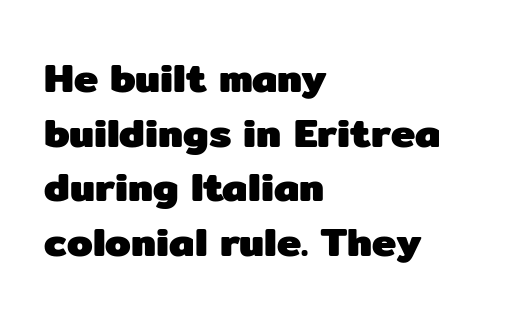
Q: Is the text bold? A: Yes.
Q: Is the text italic (slanted)? A: No, it is upright.
Q: Is the typeface a serif or a sans-serif typeface? A: Sans-serif.
Q: Is the text underlined? A: No.
Q: How is the paragraph aligned? A: Left-aligned.
Q: Is the spacing between letters normal or unusually wide? A: Normal.
Q: Is the spacing between lines tight, normal or loose? A: Normal.
Q: Width (condensed, normal, or wide)? A: Normal.
Q: Stroke contrast? A: Low.
Q: x-height? A: Medium.
Q: Monospaced? A: No.
